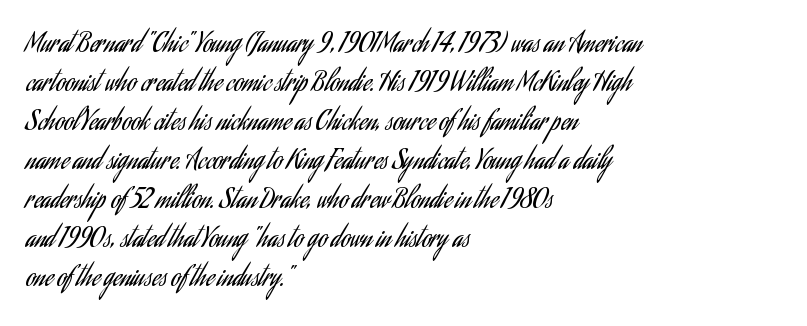
The image shows 26 px text type; set left-aligned, normal line spacing (1.5x), normal letter spacing, not underlined.
